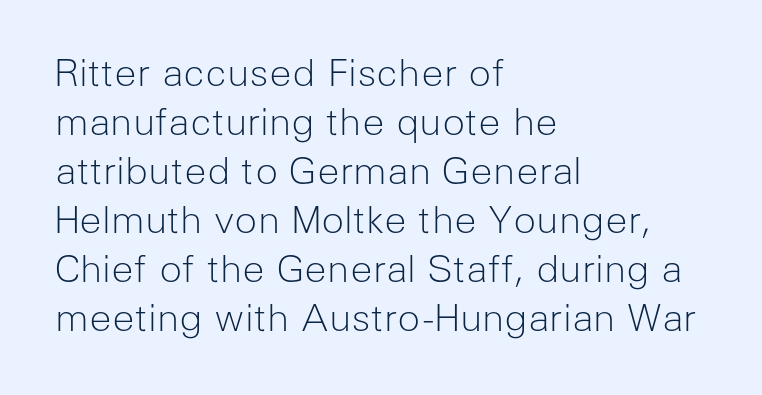
{"serif": "no", "italic": "no", "bold": "no", "weight": "light", "width": "normal", "stroke_contrast": "low", "x_height": "medium", "monospaced": "no", "underline": "no", "align": "left", "line_spacing": "normal", "line_spacing_ratio": 1.29, "letter_spacing": "normal", "letter_spacing_em": 0.0, "glyph_px": 38}
